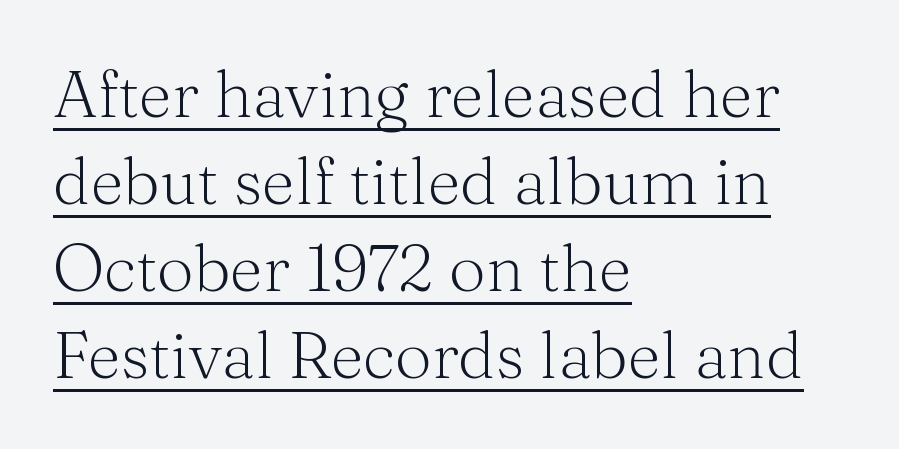
Q: Is the text bold? A: No.
Q: Is the text italic (slanted)? A: No, it is upright.
Q: Is the typeface a serif or a sans-serif typeface? A: Serif.
Q: Is the text underlined? A: Yes.
Q: How is the paragraph aligned? A: Left-aligned.
Q: Is the spacing between letters normal or unusually wide? A: Normal.
Q: Is the spacing between lines tight, normal or loose? A: Normal.
Q: Width (condensed, normal, or wide)? A: Normal.
Q: Stroke contrast? A: Medium.
Q: x-height? A: Medium.
Q: Monospaced? A: No.
